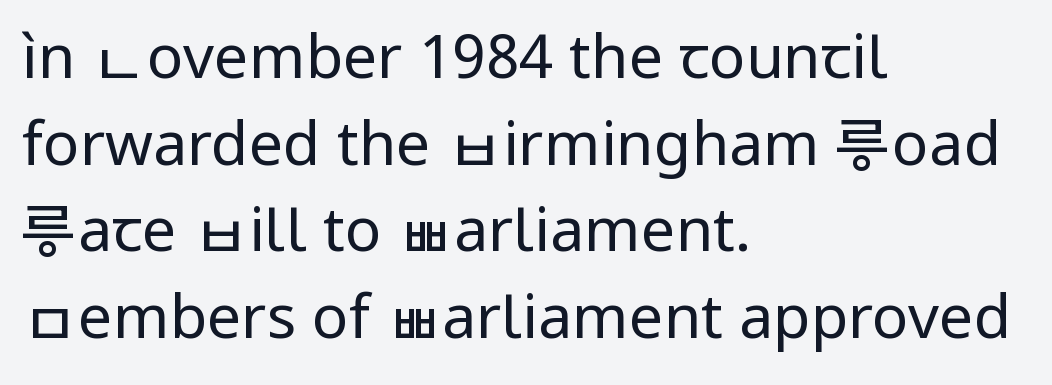
{"serif": "no", "italic": "no", "bold": "no", "weight": "regular", "width": "normal", "stroke_contrast": "low", "x_height": "medium", "monospaced": "no", "underline": "no", "align": "left", "line_spacing": "normal", "line_spacing_ratio": 1.42, "letter_spacing": "normal", "letter_spacing_em": 0.0, "glyph_px": 61}
